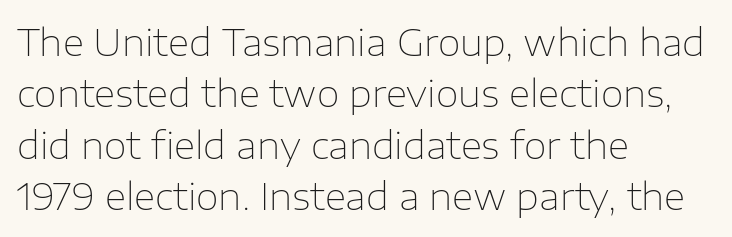
Q: Is the text bold? A: No.
Q: Is the text italic (slanted)? A: No, it is upright.
Q: Is the typeface a serif or a sans-serif typeface? A: Sans-serif.
Q: Is the text underlined? A: No.
Q: How is the paragraph aligned? A: Left-aligned.
Q: Is the spacing between letters normal or unusually wide? A: Normal.
Q: Is the spacing between lines tight, normal or loose? A: Normal.
Q: Width (condensed, normal, or wide)? A: Normal.
Q: Stroke contrast? A: Low.
Q: x-height? A: Medium.
Q: Monospaced? A: No.
